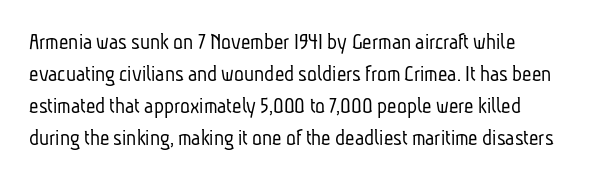
Q: Is the text bold? A: No.
Q: Is the text underlined? A: No.
Q: How is the paragraph aligned? A: Left-aligned.
Q: Is the spacing between letters normal or unusually wide? A: Normal.
Q: Is the spacing between lines tight, normal or loose? A: Normal.
